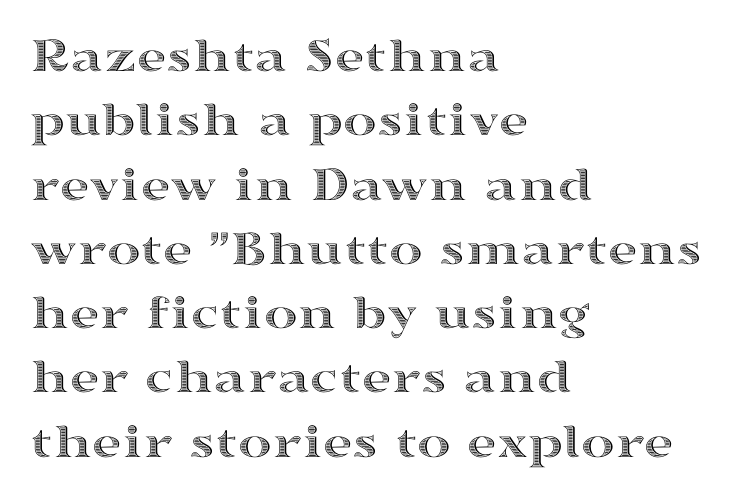
{"italic": "no", "width": "wide", "x_height": "medium", "monospaced": "no", "underline": "no", "align": "left", "line_spacing": "normal", "line_spacing_ratio": 1.26, "letter_spacing": "normal", "letter_spacing_em": 0.0, "glyph_px": 51}
